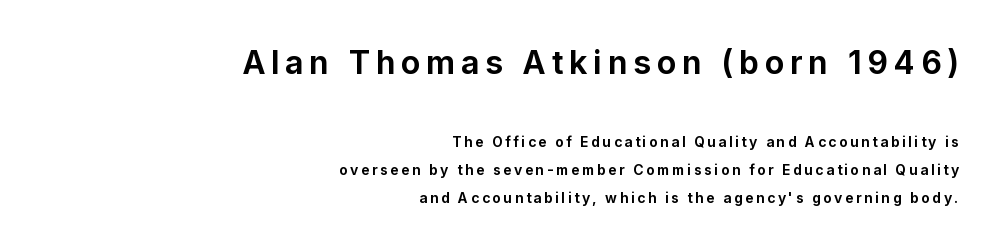
If you squint, the top block still reads clearly — it's the larger of the two. The space between consecutive lines is lavish. Nobody drew a line under any word here. These lines are rendered in a variable-pitch font. Regarding serifs, this sample does without them.
